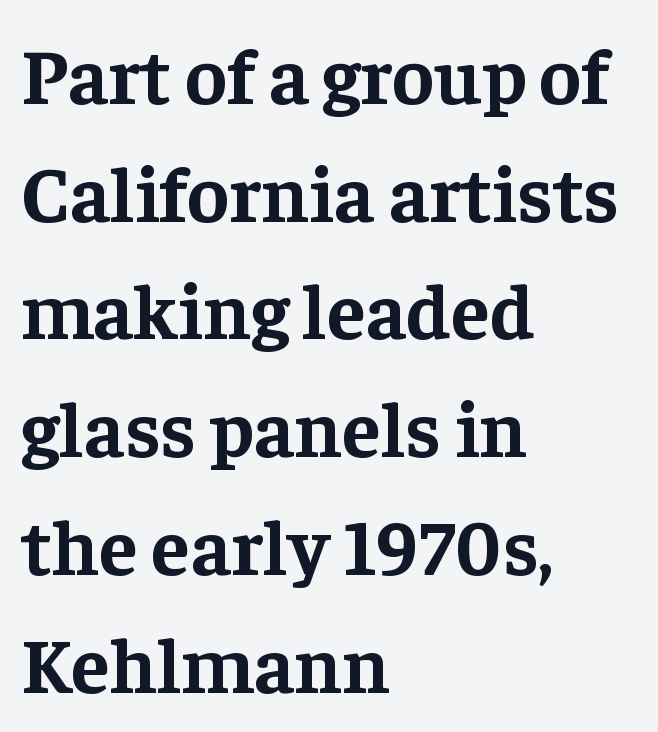
{"serif": "yes", "italic": "no", "bold": "yes", "weight": "bold", "width": "normal", "stroke_contrast": "low", "x_height": "medium", "monospaced": "no", "underline": "no", "align": "left", "line_spacing": "normal", "line_spacing_ratio": 1.49, "letter_spacing": "normal", "letter_spacing_em": 0.0, "glyph_px": 79}
